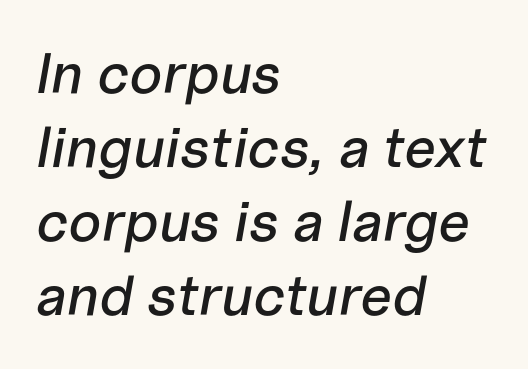
Q: Is the text italic (slanted)? A: Yes, it leans right by about 10 degrees.
Q: Is the text underlined? A: No.
Q: How is the paragraph aligned? A: Left-aligned.
Q: Is the spacing between letters normal or unusually wide? A: Normal.
Q: Is the spacing between lines tight, normal or loose? A: Normal.
Q: Width (condensed, normal, or wide)? A: Normal.
Q: Stroke contrast? A: Low.
Q: x-height? A: Medium.
Q: Monospaced? A: No.
